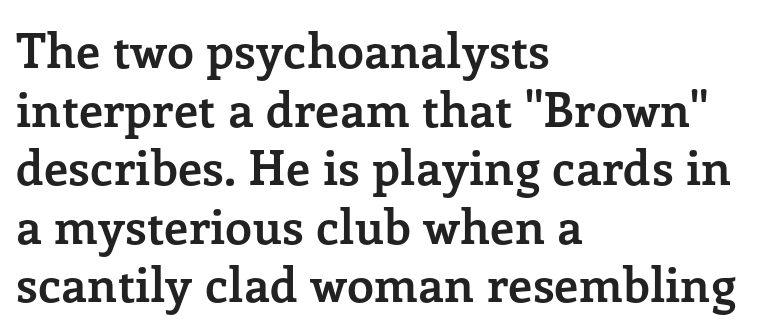
The image shows 48 px semibold serif type, upright; set left-aligned, line spacing 1.22x, normal letter spacing, not underlined; low stroke contrast and a medium x-height.
